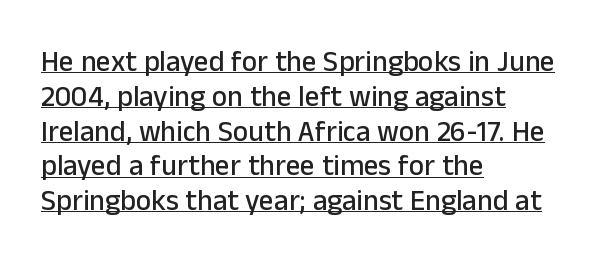
Q: Is the text italic (slanted)? A: No, it is upright.
Q: Is the typeface a serif or a sans-serif typeface? A: Sans-serif.
Q: Is the text underlined? A: Yes.
Q: How is the paragraph aligned? A: Left-aligned.
Q: Is the spacing between letters normal or unusually wide? A: Normal.
Q: Width (condensed, normal, or wide)? A: Normal.
Q: Stroke contrast? A: Low.
Q: x-height? A: Medium.
Q: Monospaced? A: No.
